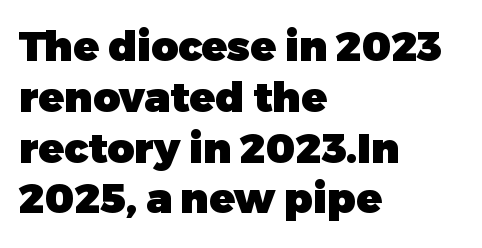
The image shows 42 px heavy sans-serif type, upright; set left-aligned, line spacing 1.21x, normal letter spacing, not underlined; low stroke contrast and a medium x-height.
